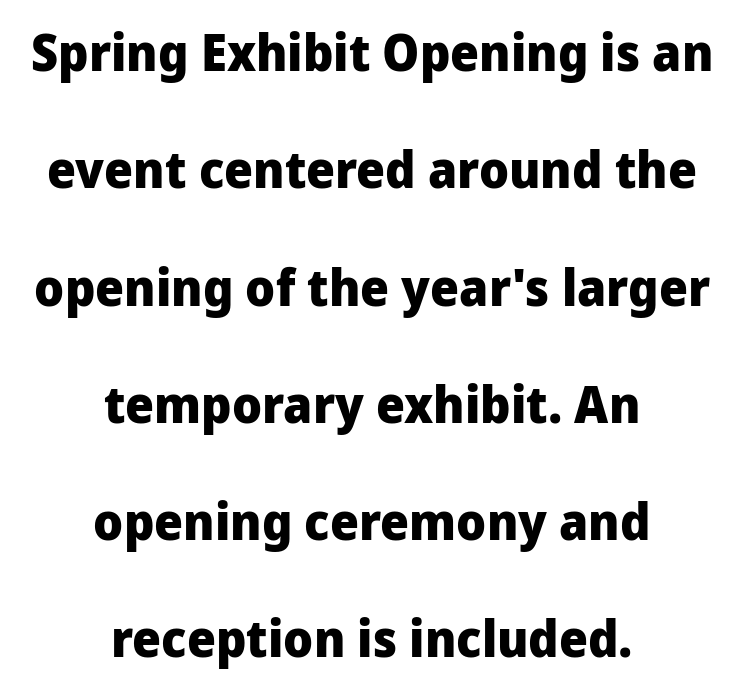
The image shows 51 px heavy sans-serif type, upright; set centered, loose line spacing (2.3x), normal letter spacing, not underlined; low stroke contrast and a medium x-height.
